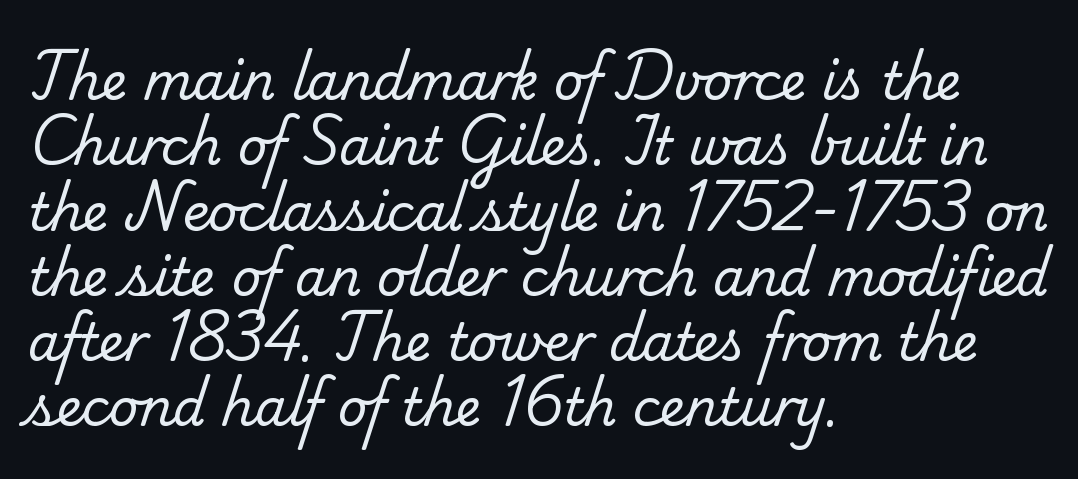
The image shows 51 px regular-weight serif type; set left-aligned, normal line spacing (1.28x), normal letter spacing, not underlined; low stroke contrast and a small x-height.
